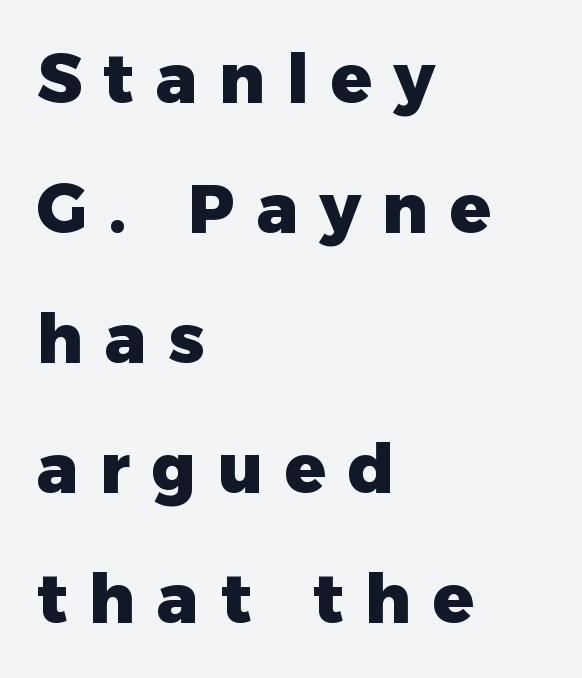
Q: Is the text bold? A: Yes.
Q: Is the text italic (slanted)? A: No, it is upright.
Q: Is the typeface a serif or a sans-serif typeface? A: Sans-serif.
Q: Is the text underlined? A: No.
Q: How is the paragraph aligned? A: Left-aligned.
Q: Is the spacing between letters normal or unusually wide? A: Unusually wide.
Q: Is the spacing between lines tight, normal or loose? A: Loose.
Q: Width (condensed, normal, or wide)? A: Normal.
Q: Stroke contrast? A: Low.
Q: x-height? A: Medium.
Q: Monospaced? A: No.
